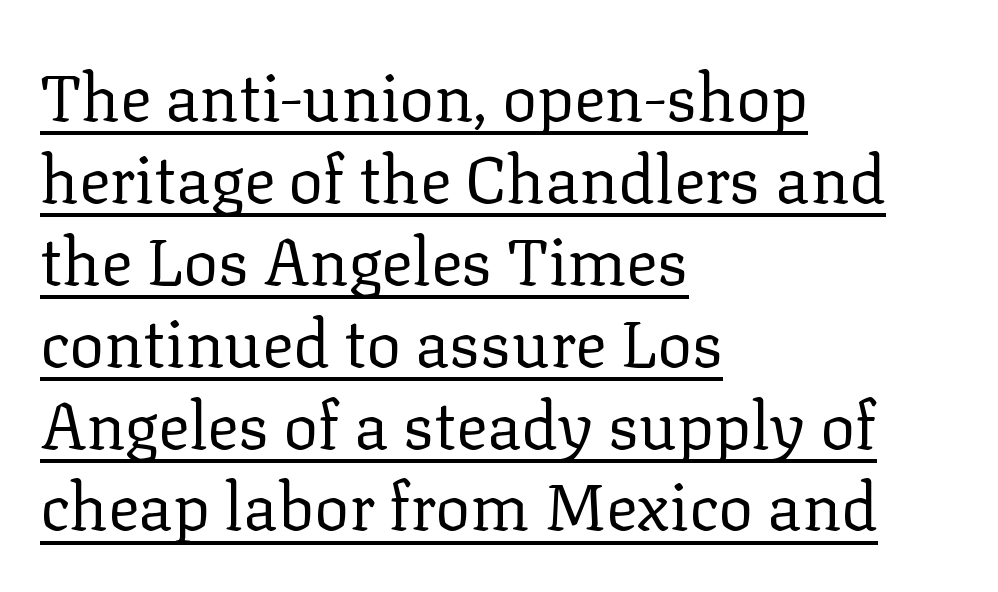
A typesetter would call this proportional, since set widths differ per character. Stroke mass is kept to a normal reading level or below. These lines were composed using upright roman letters. Underline: present. Little horizontal feet cap the strokes, marking this as serif type. The compositor pushed each line to the left boundary.
